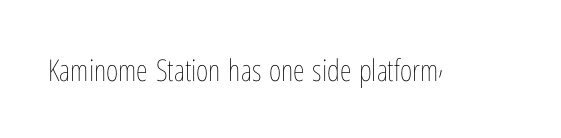
Q: Is the text bold? A: No.
Q: Is the text italic (slanted)? A: No, it is upright.
Q: Is the text underlined? A: No.
Q: Is the spacing between letters normal or unusually wide? A: Normal.
Q: Width (condensed, normal, or wide)? A: Condensed.
Q: Stroke contrast? A: Low.
Q: x-height? A: Medium.
Q: Monospaced? A: No.
